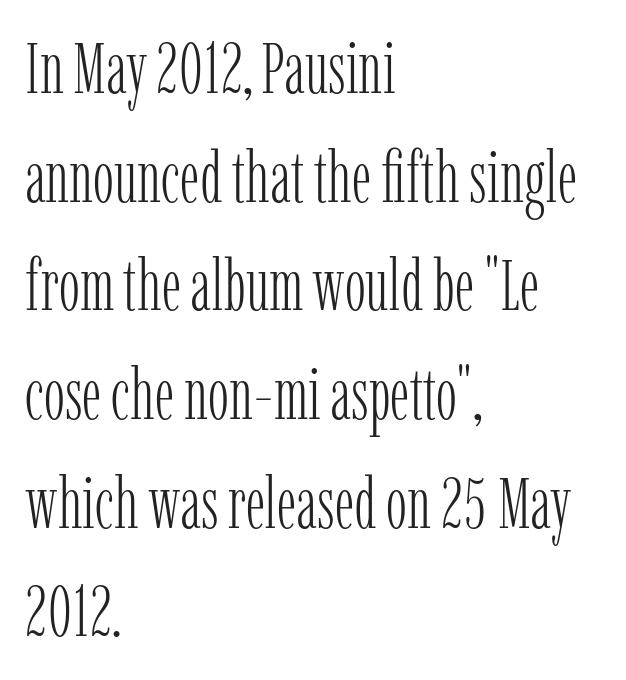
The image shows 71 px light, condensed serif type, upright; set left-aligned, normal line spacing (1.53x), normal letter spacing, not underlined; low stroke contrast and a medium x-height.
